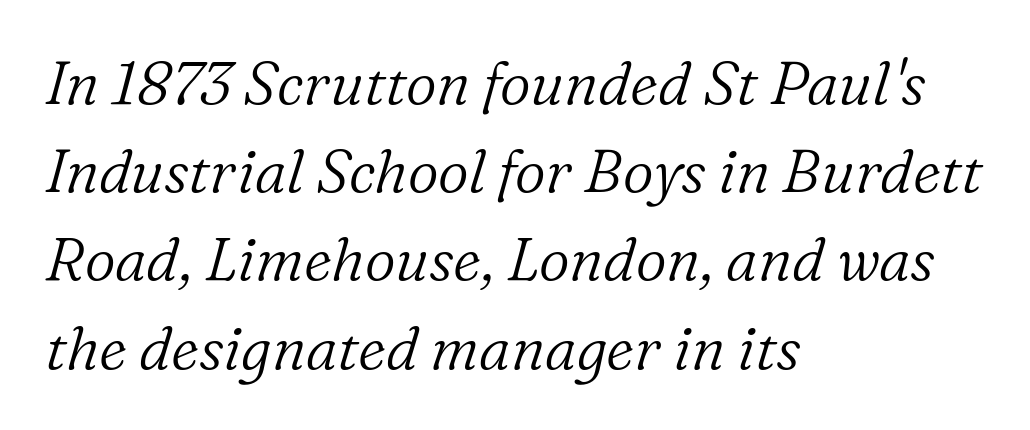
Q: Is the text bold? A: No.
Q: Is the text italic (slanted)? A: Yes, it leans right by about 16 degrees.
Q: Is the typeface a serif or a sans-serif typeface? A: Serif.
Q: Is the text underlined? A: No.
Q: How is the paragraph aligned? A: Left-aligned.
Q: Is the spacing between letters normal or unusually wide? A: Normal.
Q: Is the spacing between lines tight, normal or loose? A: Normal.
Q: Width (condensed, normal, or wide)? A: Normal.
Q: Stroke contrast? A: Low.
Q: x-height? A: Medium.
Q: Monospaced? A: No.
